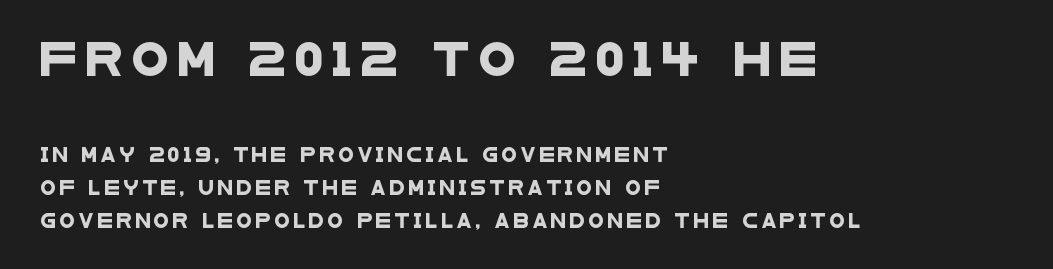
{"serif": "no", "width": "wide", "stroke_contrast": "low", "x_height": "large", "monospaced": "no", "underline": "no", "align": "left", "line_spacing": "loose", "line_spacing_ratio": 2.33, "letter_spacing": "wide", "letter_spacing_em": 0.25, "larger_block": "first", "size_ratio": 2.43, "glyph_px": 34}
